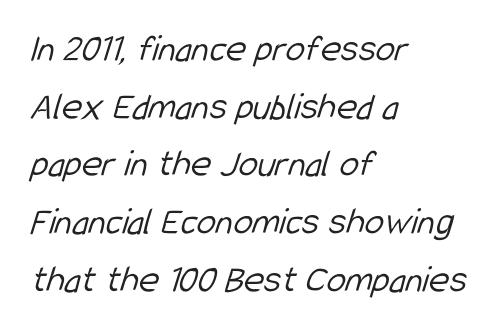
Weight class: somewhere from thin through regular. The baseline area is clear. The compositor pushed each line to the left boundary. Think of a printed novel: that variable character pitch is what you see here.
